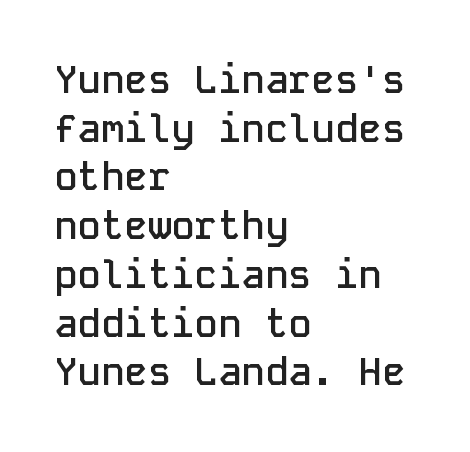
The image shows 39 px semibold sans-serif type, upright, monospaced; set left-aligned, normal line spacing (1.25x), normal letter spacing, not underlined; low stroke contrast and a medium x-height.
